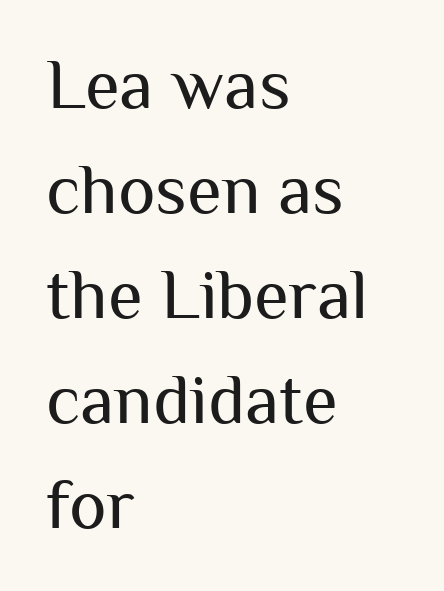
Q: Is the text bold? A: No.
Q: Is the text italic (slanted)? A: No, it is upright.
Q: Is the typeface a serif or a sans-serif typeface? A: Sans-serif.
Q: Is the text underlined? A: No.
Q: How is the paragraph aligned? A: Left-aligned.
Q: Is the spacing between letters normal or unusually wide? A: Normal.
Q: Is the spacing between lines tight, normal or loose? A: Normal.
Q: Width (condensed, normal, or wide)? A: Normal.
Q: Stroke contrast? A: Medium.
Q: x-height? A: Medium.
Q: Monospaced? A: No.
